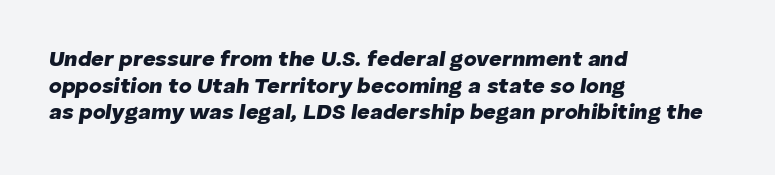
Descenders hang freely into open space. Observe the lean: these are italic letterforms. You could call the tracking neutral — neither tight nor loose. Bold? Absolutely — the strokes are thick and heavy.
